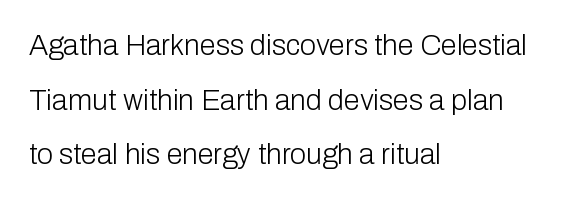
The image shows 29 px light sans-serif type, upright; set left-aligned, line spacing 1.88x, normal letter spacing, not underlined; low stroke contrast and a medium x-height.
